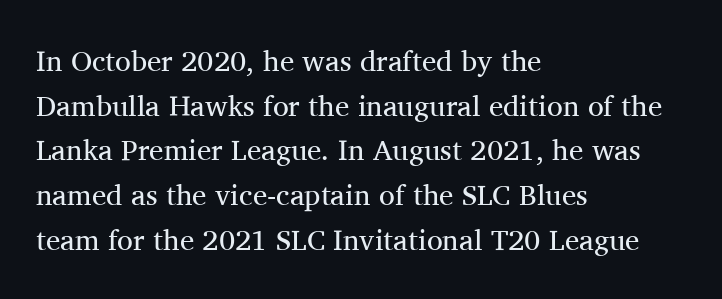
Check where the strokes stop: tiny serifs finish them off. The lettering stays uniformly vertical, giving the passage a roman look. The font is comparable to plain body text, perhaps lighter. This sample has the flowing, uneven cadence of proportional lettering.
